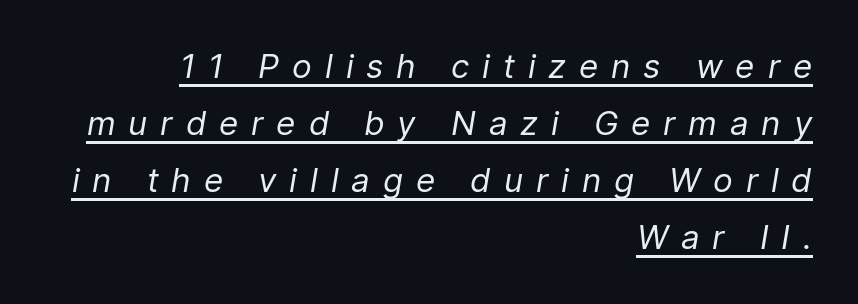
The text block is weighted toward the right margin, trailing off unevenly leftward. The letters are slanted; this is an italic face. Spacing verdict: proportional, widths tailored to each character. The weight would be labelled regular, book, light, or lighter still. The words here are underlined. The face used here is rendered with a markedly widened letterfit.
